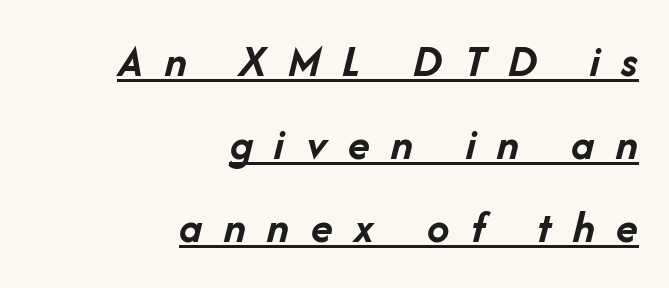
Q: Is the text bold? A: Yes.
Q: Is the text italic (slanted)? A: Yes, it leans right by about 14 degrees.
Q: Is the text underlined? A: Yes.
Q: How is the paragraph aligned? A: Right-aligned.
Q: Is the spacing between letters normal or unusually wide? A: Unusually wide.
Q: Width (condensed, normal, or wide)? A: Normal.
Q: Stroke contrast? A: Low.
Q: x-height? A: Medium.
Q: Monospaced? A: No.
